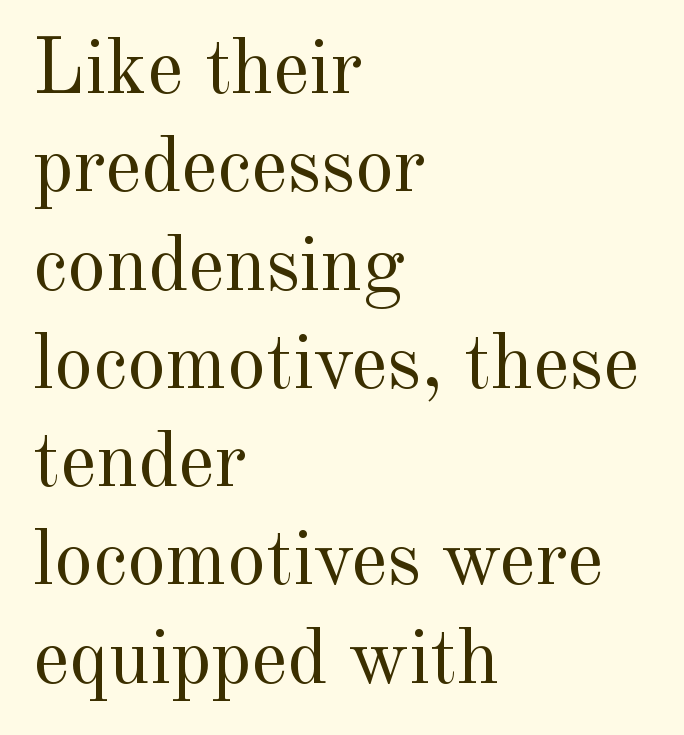
The image shows 78 px regular-weight serif type, upright; set left-aligned, normal line spacing (1.26x), normal letter spacing, not underlined; a small x-height.
